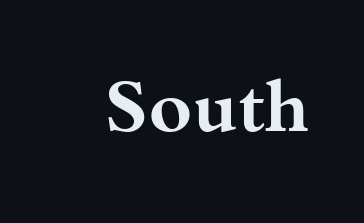
{"serif": "yes", "italic": "no", "bold": "yes", "weight": "bold", "width": "wide", "stroke_contrast": "medium", "x_height": "small", "monospaced": "no", "underline": "no", "letter_spacing": "normal", "letter_spacing_em": 0.0, "glyph_px": 74}
